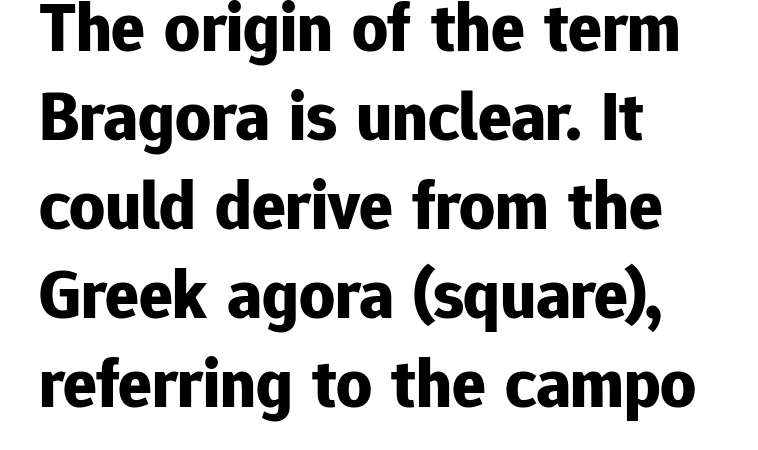
Q: Is the text bold? A: Yes.
Q: Is the text italic (slanted)? A: No, it is upright.
Q: Is the typeface a serif or a sans-serif typeface? A: Sans-serif.
Q: Is the text underlined? A: No.
Q: How is the paragraph aligned? A: Left-aligned.
Q: Is the spacing between letters normal or unusually wide? A: Normal.
Q: Is the spacing between lines tight, normal or loose? A: Normal.
Q: Width (condensed, normal, or wide)? A: Normal.
Q: Stroke contrast? A: Low.
Q: x-height? A: Medium.
Q: Monospaced? A: No.
